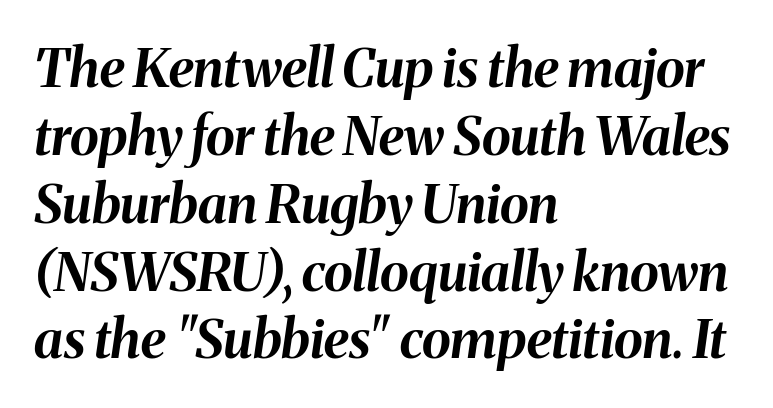
Q: Is the text bold? A: Yes.
Q: Is the text italic (slanted)? A: Yes, it leans right by about 8 degrees.
Q: Is the text underlined? A: No.
Q: How is the paragraph aligned? A: Left-aligned.
Q: Is the spacing between letters normal or unusually wide? A: Normal.
Q: Is the spacing between lines tight, normal or loose? A: Normal.
Q: Width (condensed, normal, or wide)? A: Normal.
Q: Stroke contrast? A: Medium.
Q: x-height? A: Medium.
Q: Monospaced? A: No.
